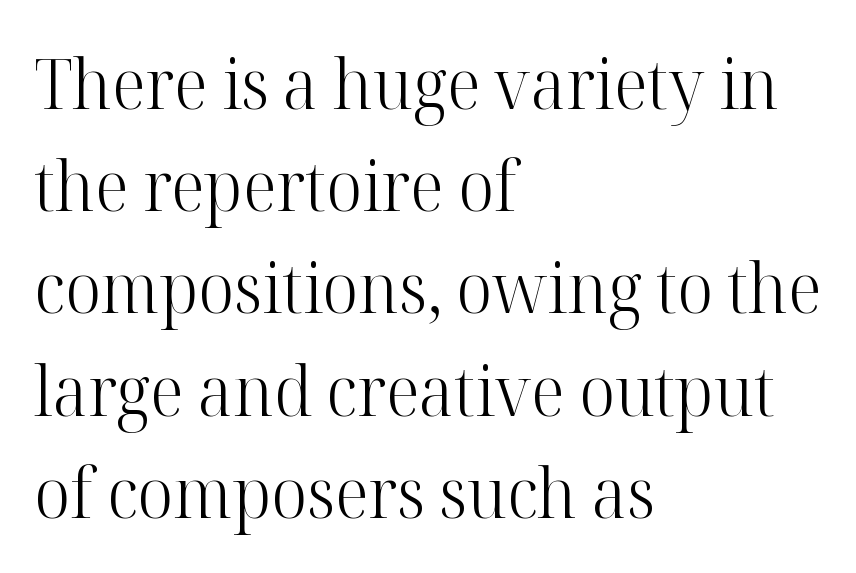
The image shows 70 px light serif type, upright; set left-aligned, normal line spacing (1.46x), normal letter spacing, not underlined; high stroke contrast and a medium x-height.
